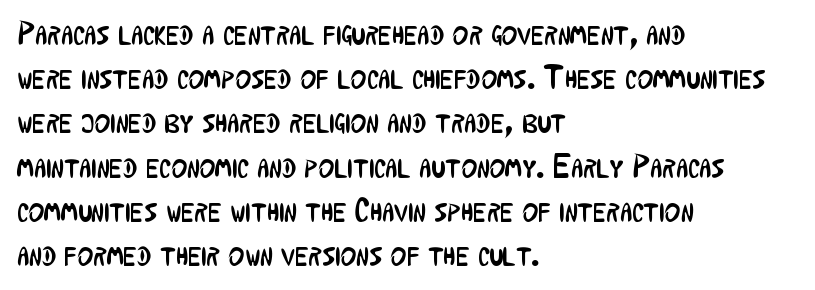
Q: Is the text bold? A: No.
Q: Is the text italic (slanted)? A: No, it is upright.
Q: Is the typeface a serif or a sans-serif typeface? A: Sans-serif.
Q: Is the text underlined? A: No.
Q: How is the paragraph aligned? A: Left-aligned.
Q: Is the spacing between letters normal or unusually wide? A: Normal.
Q: Is the spacing between lines tight, normal or loose? A: Normal.
Q: Width (condensed, normal, or wide)? A: Condensed.
Q: Stroke contrast? A: Low.
Q: x-height? A: Medium.
Q: Monospaced? A: No.
